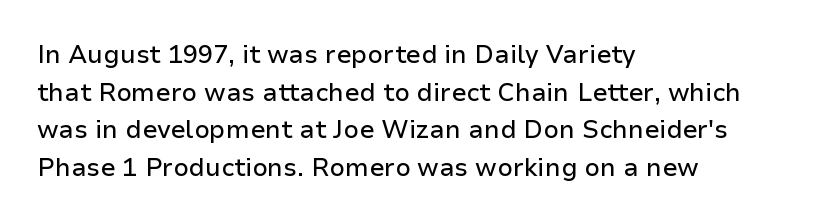
The image shows 25 px text type, upright; set left-aligned, normal line spacing (1.51x), normal letter spacing, not underlined.
